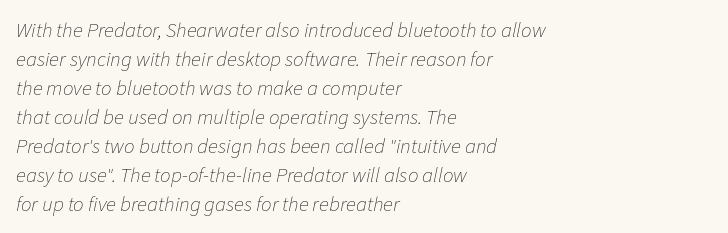
Successive baselines arrive at the customary interval. The string is rendered with underlining switched off. Each line starts at the same left margin while the right side varies. There's an unmistakable incline to the writing here. The letters look calm and open, with moderate or lighter stems.
